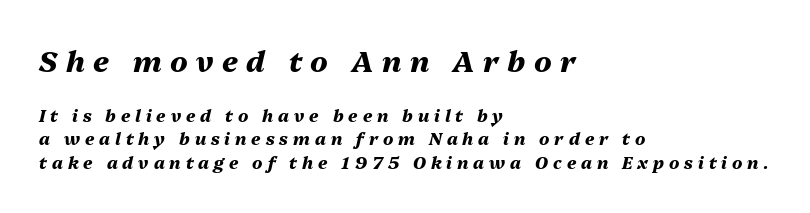
Nobody drew a line under any word here. Successive baselines arrive at the customary interval. A typesetter would mark this as italic. What weight is shown? A full bold with thick strokes.
